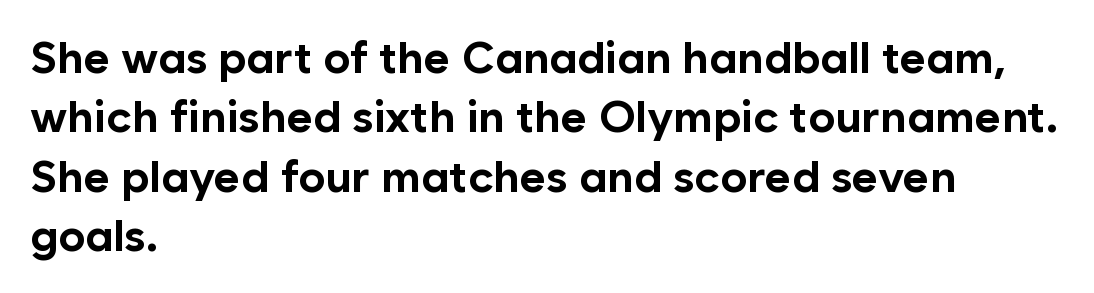
Q: Is the text bold? A: Yes.
Q: Is the text italic (slanted)? A: No, it is upright.
Q: Is the typeface a serif or a sans-serif typeface? A: Sans-serif.
Q: Is the text underlined? A: No.
Q: How is the paragraph aligned? A: Left-aligned.
Q: Is the spacing between letters normal or unusually wide? A: Normal.
Q: Is the spacing between lines tight, normal or loose? A: Normal.
Q: Width (condensed, normal, or wide)? A: Normal.
Q: Stroke contrast? A: Low.
Q: x-height? A: Medium.
Q: Monospaced? A: No.
